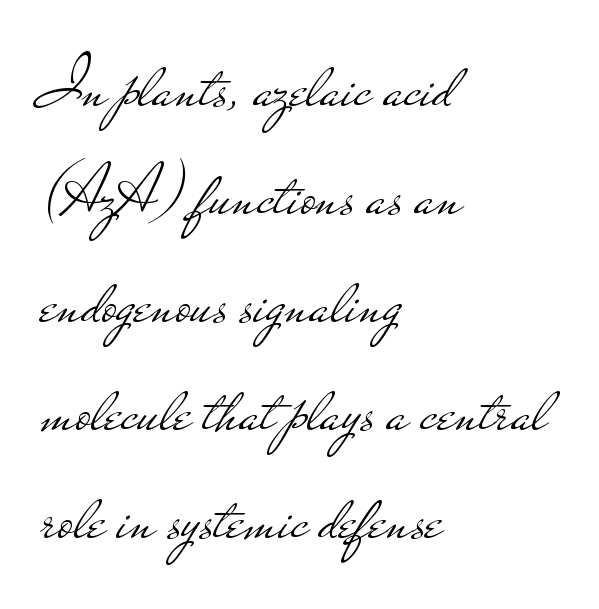
Summary of weight: not heavy and not bold. The words here are not underlined. Serif or sans? Sans — the stroke terminals are bare. Is this a fixed-width face? No — the glyphs have proportional, varying widths.
